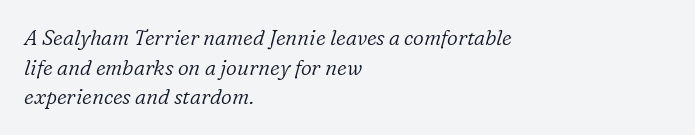
This sample uses plain, unmodified letter spacing. How would I describe the line gaps? Plain and ordinary. On a weight scale, this lands at 450 or below. Every character sits at an angle, as italics do. One-word summary of the alignment: left.
